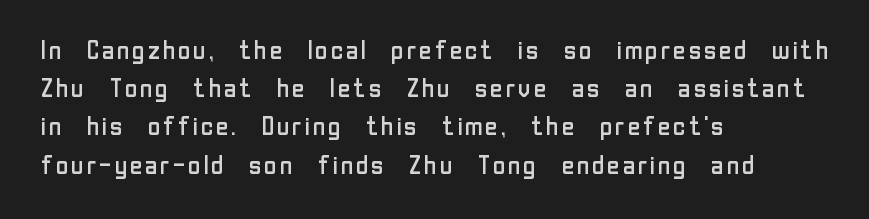
Q: Is the text bold? A: No.
Q: Is the text italic (slanted)? A: No, it is upright.
Q: Is the text underlined? A: No.
Q: How is the paragraph aligned? A: Left-aligned.
Q: Is the spacing between letters normal or unusually wide? A: Normal.
Q: Is the spacing between lines tight, normal or loose? A: Normal.
